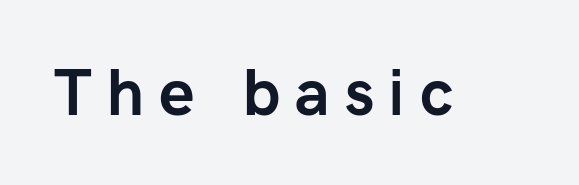
The image shows 64 px semibold sans-serif type, upright; set unusually wide letter spacing (+0.23 em), not underlined; low stroke contrast and a medium x-height.
